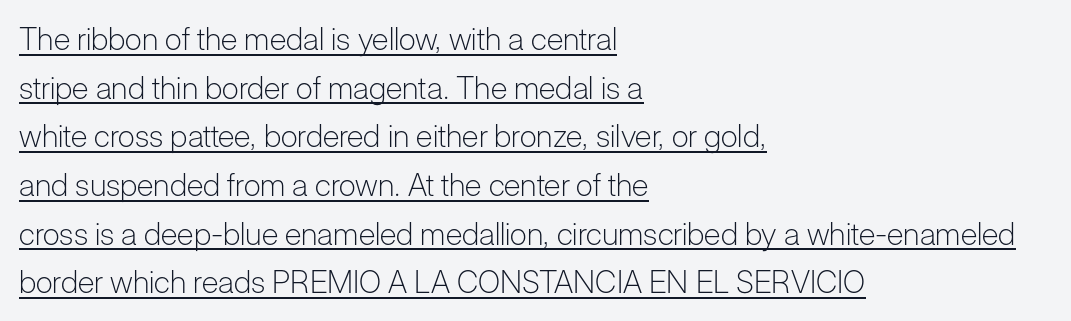
{"serif": "no", "italic": "no", "bold": "no", "weight": "light", "width": "normal", "stroke_contrast": "low", "x_height": "medium", "monospaced": "no", "underline": "yes", "align": "left", "line_spacing": "normal", "line_spacing_ratio": 1.57, "letter_spacing": "normal", "letter_spacing_em": 0.0, "glyph_px": 31}
